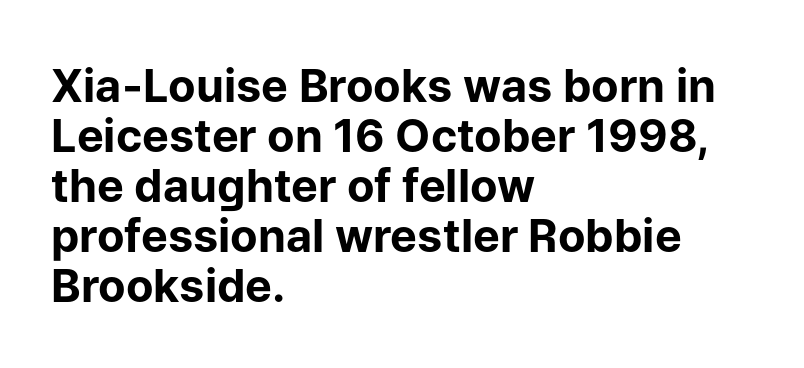
The image shows 45 px bold sans-serif type, upright; set left-aligned, tight line spacing (1.11x), normal letter spacing, not underlined; low stroke contrast and a medium x-height.
